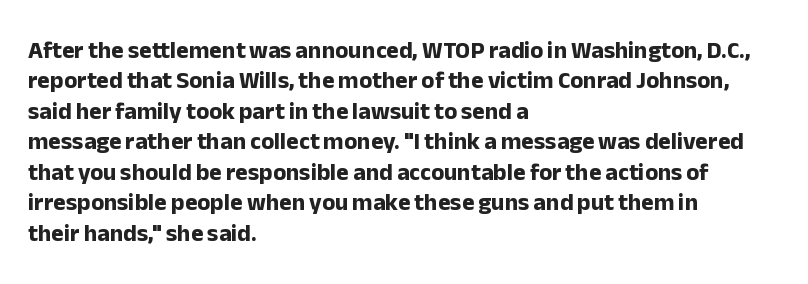
The image shows 24 px bold type, upright; set left-aligned, normal line spacing (1.27x), normal letter spacing, not underlined.
